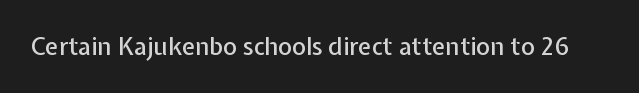
Observe the ordinary spacing: letters are neighbours, not strangers. Underline: absent. Rendered with straight, roman letterforms.
